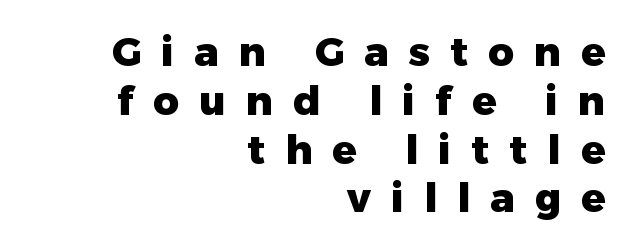
The image shows 40 px heavy sans-serif type, upright; set right-aligned, line spacing 1.22x, unusually wide letter spacing (+0.5 em), not underlined; low stroke contrast and a medium x-height.
